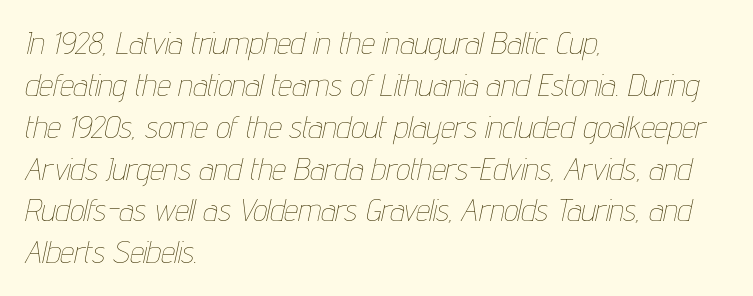
Each letter keeps its own natural width here, so spacing adapts to shape. Honestly, the letter spacing is just normal — you wouldn't notice it. Successive baselines arrive at the customary interval. These lines are set flush left with a ragged right edge.
